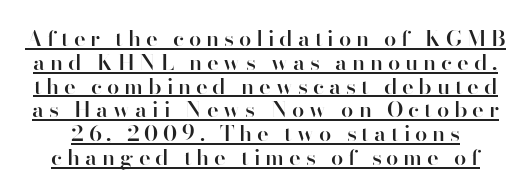
{"italic": "no", "bold": "semi", "underline": "yes", "line_spacing": "tight", "line_spacing_ratio": 1.08, "letter_spacing": "wide", "letter_spacing_em": 0.22, "glyph_px": 22}
